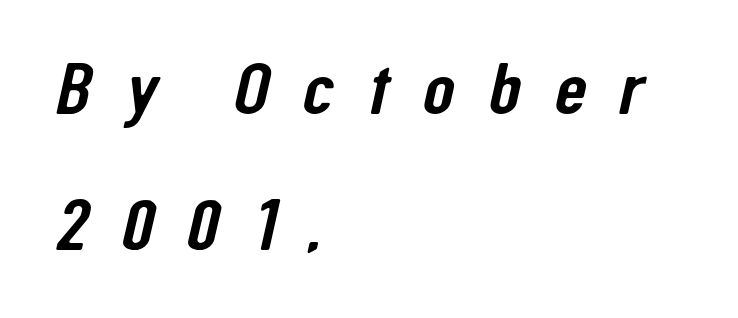
{"serif": "no", "width": "condensed", "stroke_contrast": "low", "x_height": "medium", "monospaced": "no", "underline": "no", "align": "left", "line_spacing_ratio": 1.84, "letter_spacing": "wide", "letter_spacing_em": 0.45, "glyph_px": 74}
